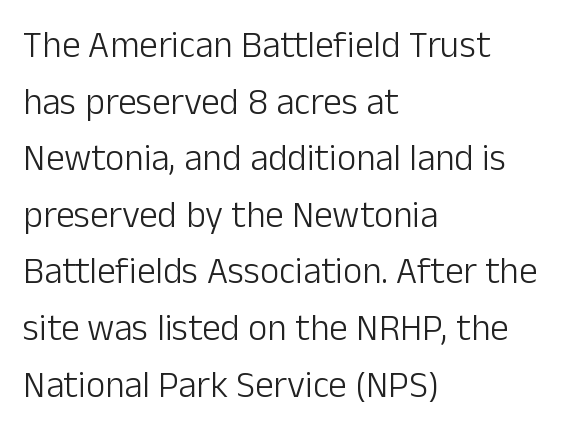
Q: Is the text bold? A: No.
Q: Is the text italic (slanted)? A: No, it is upright.
Q: Is the typeface a serif or a sans-serif typeface? A: Sans-serif.
Q: Is the text underlined? A: No.
Q: How is the paragraph aligned? A: Left-aligned.
Q: Is the spacing between letters normal or unusually wide? A: Normal.
Q: Is the spacing between lines tight, normal or loose? A: Normal.
Q: Width (condensed, normal, or wide)? A: Normal.
Q: Stroke contrast? A: Low.
Q: x-height? A: Medium.
Q: Monospaced? A: No.
